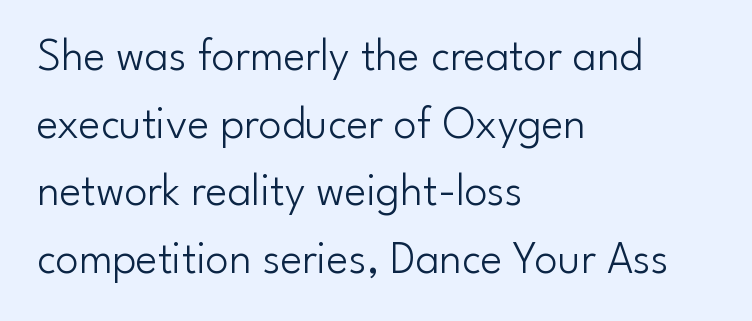
Q: Is the text bold? A: No.
Q: Is the text italic (slanted)? A: No, it is upright.
Q: Is the typeface a serif or a sans-serif typeface? A: Sans-serif.
Q: Is the text underlined? A: No.
Q: How is the paragraph aligned? A: Left-aligned.
Q: Is the spacing between letters normal or unusually wide? A: Normal.
Q: Is the spacing between lines tight, normal or loose? A: Normal.
Q: Width (condensed, normal, or wide)? A: Normal.
Q: Stroke contrast? A: Low.
Q: x-height? A: Small.
Q: Monospaced? A: No.
